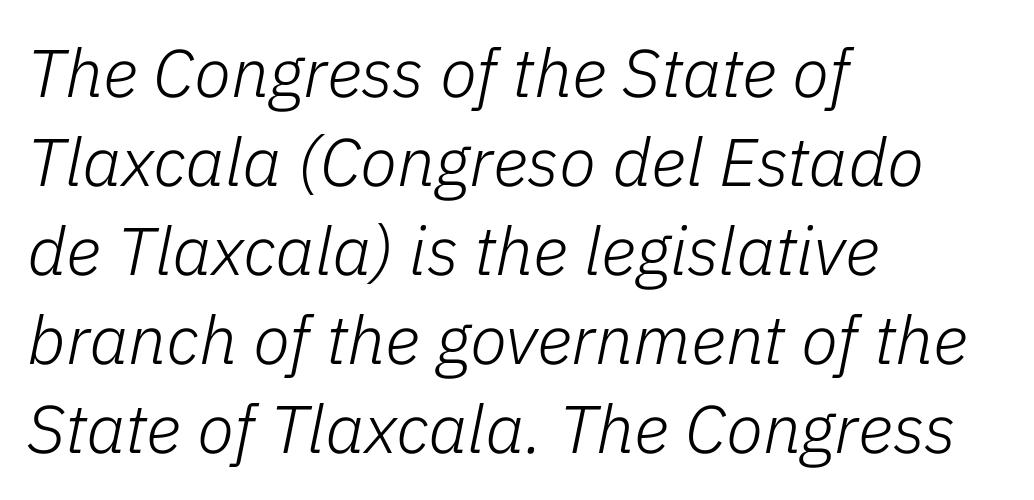
The image shows 68 px light type, italic (leaning right); set left-aligned, normal line spacing (1.31x), normal letter spacing, not underlined; low stroke contrast and a medium x-height.
